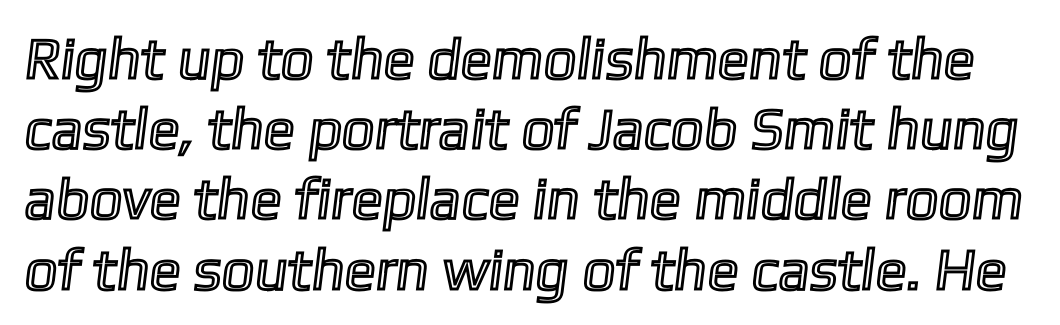
{"width": "normal", "x_height": "medium", "monospaced": "no", "underline": "no", "line_spacing_ratio": 1.21, "letter_spacing": "normal", "letter_spacing_em": 0.0, "glyph_px": 58}
